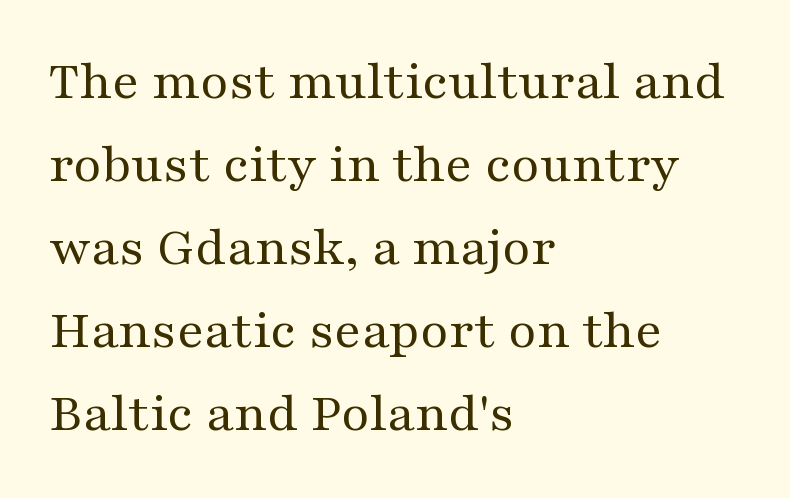
{"serif": "yes", "italic": "no", "bold": "no", "weight": "regular", "width": "wide", "stroke_contrast": "medium", "x_height": "medium", "monospaced": "no", "underline": "no", "align": "left", "line_spacing": "normal", "line_spacing_ratio": 1.51, "letter_spacing": "normal", "letter_spacing_em": 0.0, "glyph_px": 55}
